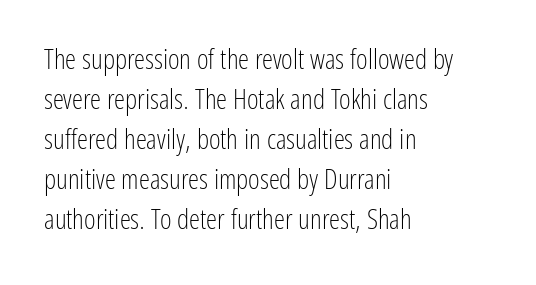
The image shows 28 px light, condensed sans-serif type, upright; set left-aligned, normal line spacing (1.43x), normal letter spacing, not underlined; low stroke contrast and a medium x-height.
